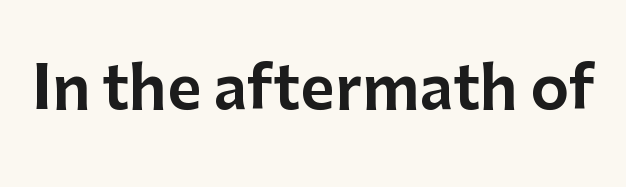
{"serif": "no", "italic": "no", "width": "normal", "stroke_contrast": "low", "x_height": "medium", "monospaced": "no", "underline": "no", "letter_spacing": "normal", "letter_spacing_em": 0.0, "glyph_px": 59}
